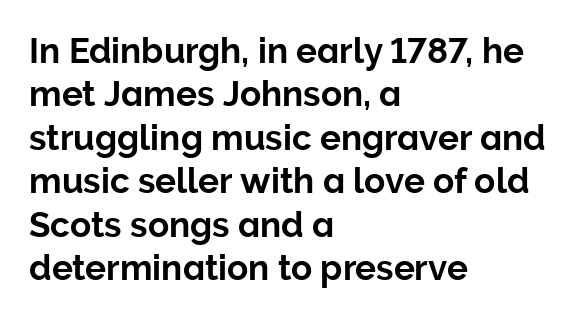
Q: Is the text italic (slanted)? A: No, it is upright.
Q: Is the typeface a serif or a sans-serif typeface? A: Sans-serif.
Q: Is the text underlined? A: No.
Q: How is the paragraph aligned? A: Left-aligned.
Q: Is the spacing between letters normal or unusually wide? A: Normal.
Q: Width (condensed, normal, or wide)? A: Normal.
Q: Stroke contrast? A: Low.
Q: x-height? A: Medium.
Q: Monospaced? A: No.
